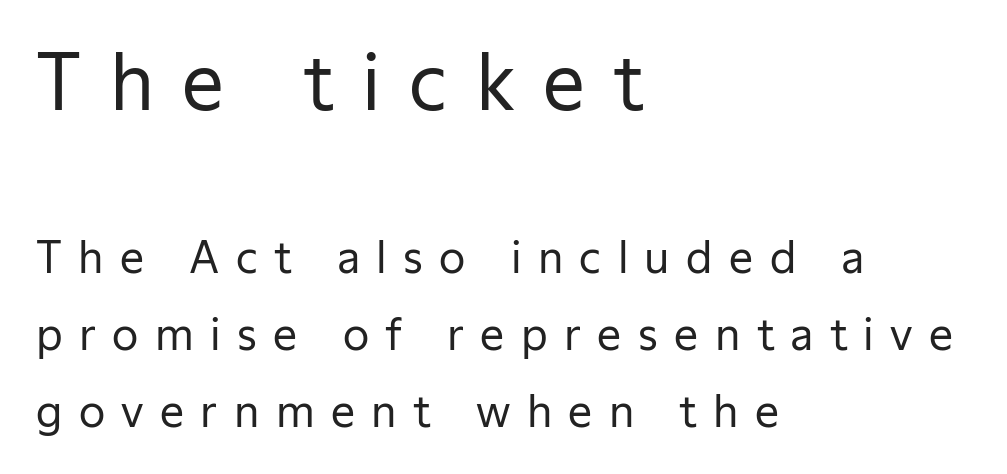
The space directly below the letters is spotless. The type is letterspaced generously, with wide tracking. The face used here is a sans, in the tradition of grotesques and geometrics. This sample has the flowing, uneven cadence of proportional lettering. The lines in this sample share a left origin and differ only in where they stop. Italic? Not at all — the glyphs are vertical.
